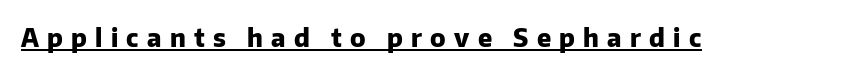
Q: Is the text bold? A: Yes.
Q: Is the text italic (slanted)? A: No, it is upright.
Q: Is the text underlined? A: Yes.
Q: Is the spacing between letters normal or unusually wide? A: Unusually wide.
